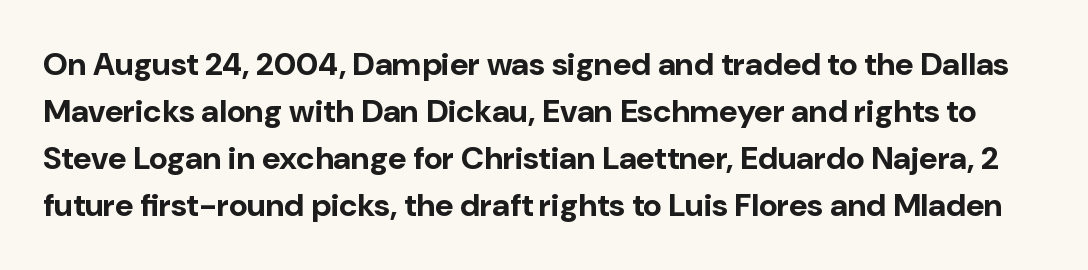
Q: Is the text bold? A: Yes.
Q: Is the text italic (slanted)? A: No, it is upright.
Q: Is the typeface a serif or a sans-serif typeface? A: Sans-serif.
Q: Is the text underlined? A: No.
Q: Is the spacing between letters normal or unusually wide? A: Normal.
Q: Is the spacing between lines tight, normal or loose? A: Normal.
Q: Width (condensed, normal, or wide)? A: Normal.
Q: Stroke contrast? A: Low.
Q: x-height? A: Medium.
Q: Monospaced? A: No.
